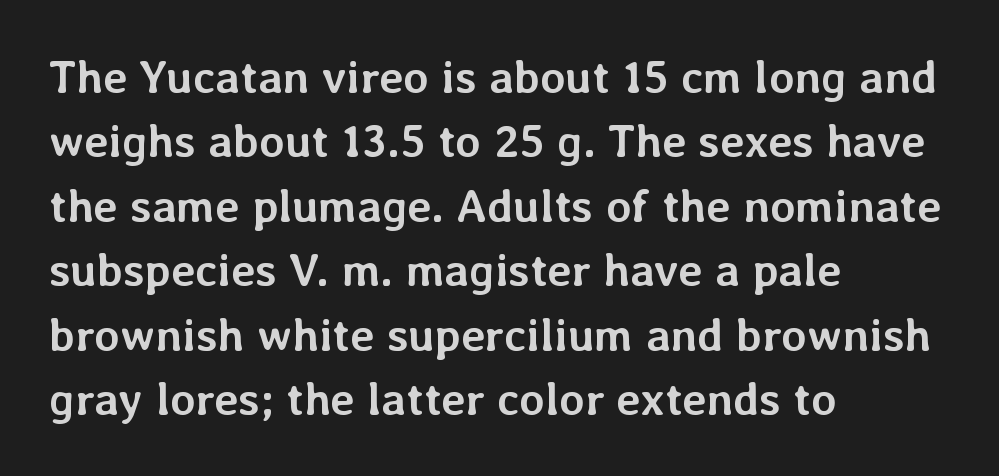
Note the varied advance widths — an 'i' is clearly narrower than an 'm'. The sample has been set heavy, in full bold. The rows are spaced the way most documents space them. Tracking here is standard; glyphs follow each other at the usual distance. Rule under the text: the space is simply empty. If you drew a ruler down the left edge, every line would touch it.
